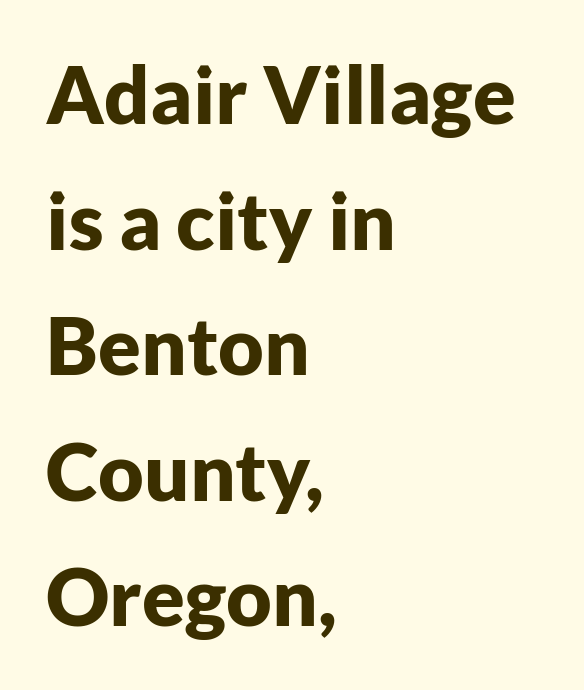
{"serif": "no", "italic": "no", "bold": "yes", "weight": "bold", "width": "normal", "stroke_contrast": "low", "x_height": "medium", "monospaced": "no", "underline": "no", "align": "left", "line_spacing": "normal", "line_spacing_ratio": 1.59, "letter_spacing": "normal", "letter_spacing_em": 0.0, "glyph_px": 79}
